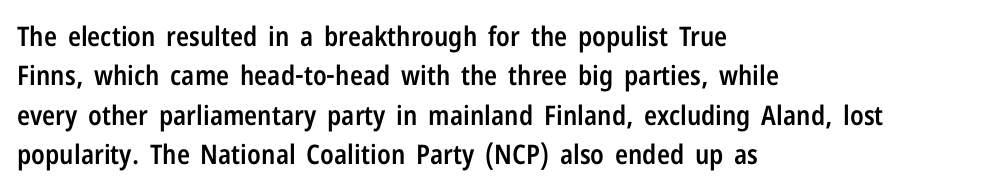
{"italic": "no", "bold": "semi", "underline": "no", "align": "left", "line_spacing": "normal", "line_spacing_ratio": 1.46, "letter_spacing": "normal", "letter_spacing_em": 0.0, "glyph_px": 27}
